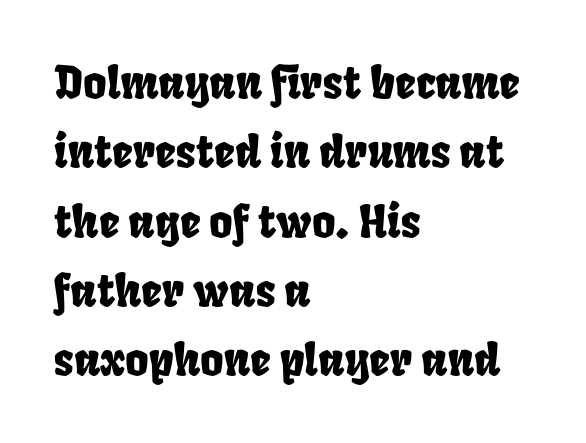
{"width": "condensed", "stroke_contrast": "low", "x_height": "large", "monospaced": "no", "underline": "no", "align": "left", "line_spacing": "normal", "line_spacing_ratio": 1.54, "letter_spacing": "normal", "letter_spacing_em": 0.0, "glyph_px": 45}
